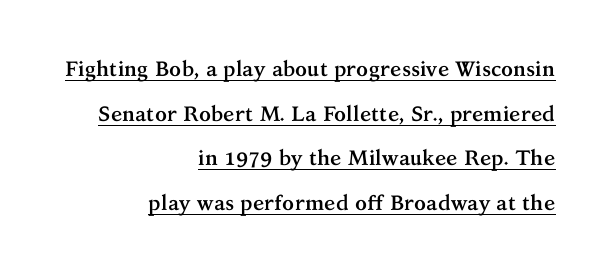
Q: Is the text bold? A: Yes.
Q: Is the text italic (slanted)? A: No, it is upright.
Q: Is the text underlined? A: Yes.
Q: How is the paragraph aligned? A: Right-aligned.
Q: Is the spacing between letters normal or unusually wide? A: Normal.
Q: Is the spacing between lines tight, normal or loose? A: Loose.
